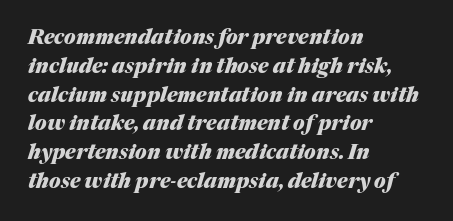
{"italic": "yes", "lean": "right", "slant_degrees": 17, "bold": "yes", "underline": "no", "align": "left", "line_spacing": "normal", "line_spacing_ratio": 1.44, "letter_spacing": "normal", "letter_spacing_em": 0.0, "glyph_px": 20}
